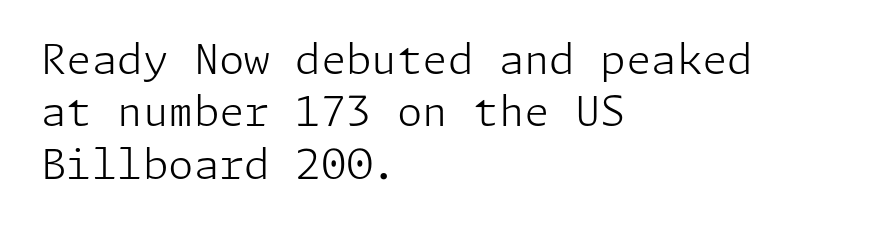
The image shows 41 px light sans-serif type, upright; set left-aligned, normal line spacing (1.28x), normal letter spacing, not underlined; low stroke contrast and a medium x-height.
